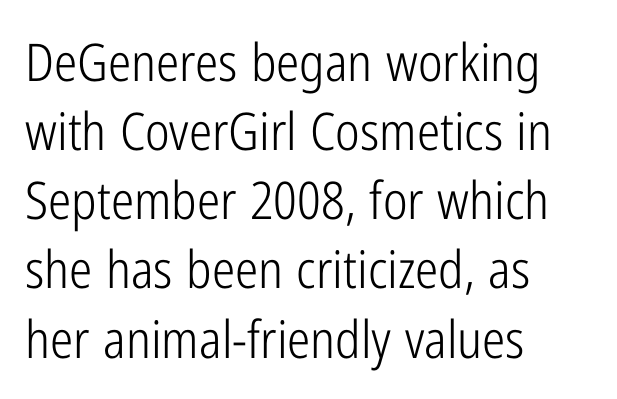
{"serif": "no", "italic": "no", "bold": "no", "weight": "light", "width": "condensed", "stroke_contrast": "low", "x_height": "medium", "monospaced": "no", "underline": "no", "align": "left", "line_spacing": "normal", "line_spacing_ratio": 1.33, "letter_spacing": "normal", "letter_spacing_em": 0.0, "glyph_px": 52}
